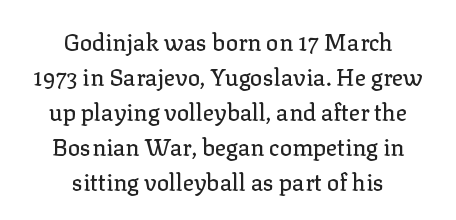
The image shows 23 px text type, upright; set centered, normal line spacing (1.52x), normal letter spacing, not underlined.
